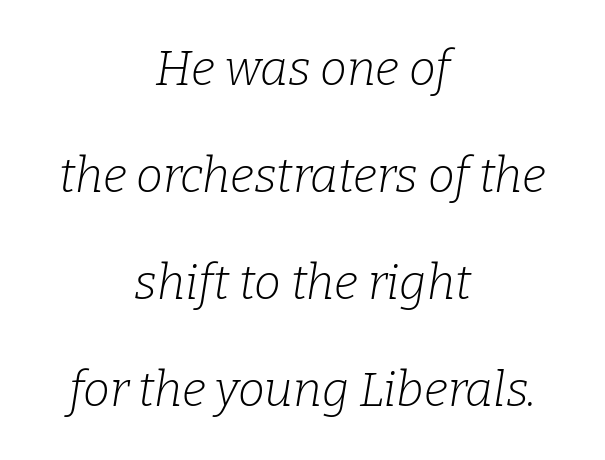
The image shows 48 px light serif type, italic (leaning right); set centered, loose line spacing (2.23x), normal letter spacing, not underlined; low stroke contrast and a medium x-height.
